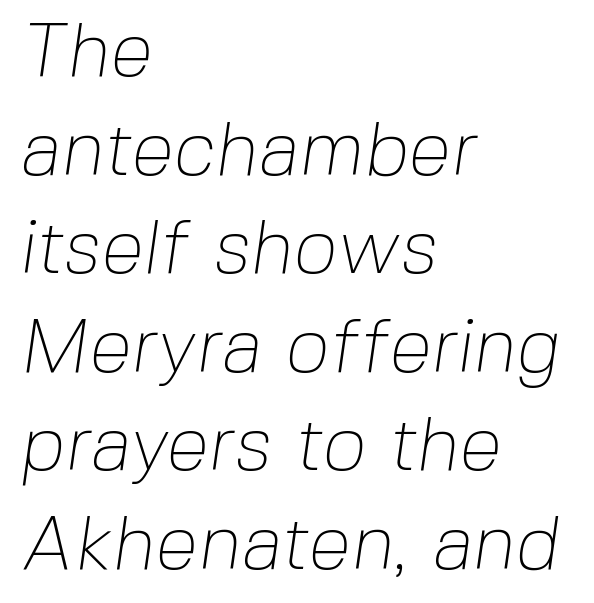
The image shows 77 px thin sans-serif type; set left-aligned, normal line spacing (1.28x), normal letter spacing, not underlined; low stroke contrast and a medium x-height.
